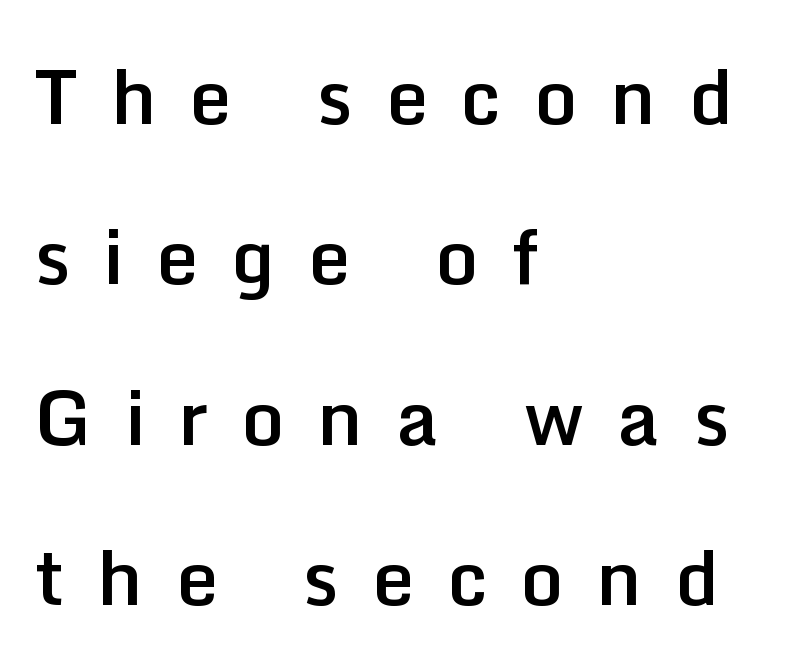
These words are printed semibold, heavier than regular yet not bold. This sample uses an upright cut, with every glyph sitting square on the baseline. These lines are rendered in a variable-pitch font. The text was rendered using a sans face with plain stroke endings. The vertical gap from one line to the next is large. Leftover space on each line is placed entirely after the last word.
